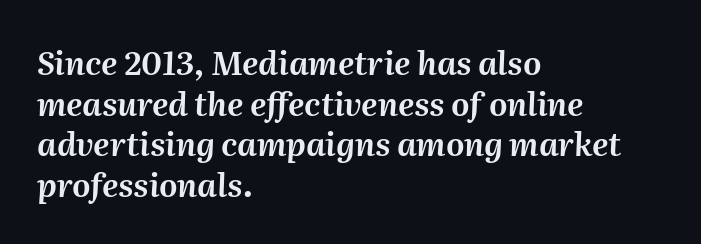
Reading down the block, your eye returns to a fixed left position each line. These lines are rendered in a variable-pitch font. This is oblique type, the kind used for emphasis or titles. Leading: standard.
